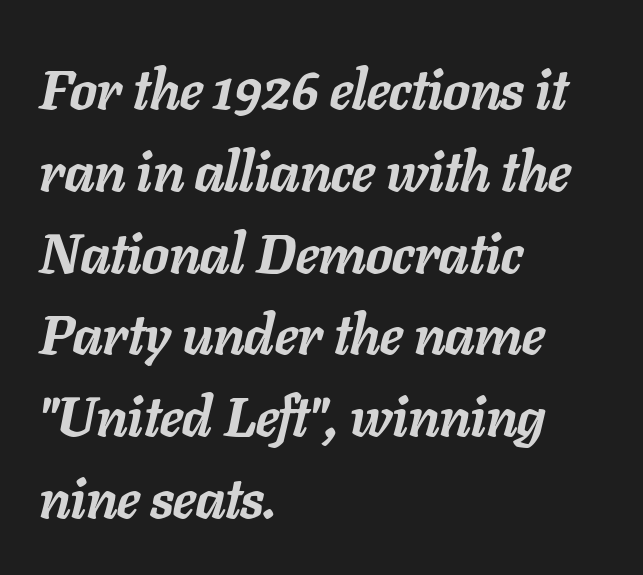
The image shows 56 px semibold type, italic (leaning right); set left-aligned, normal line spacing (1.46x), normal letter spacing, not underlined; low stroke contrast and a medium x-height.
